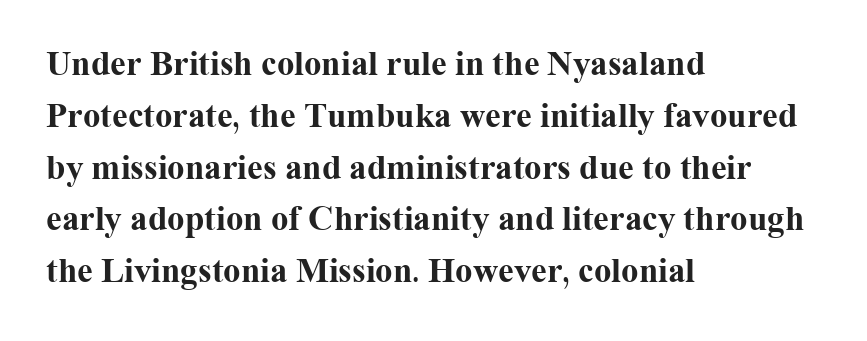
The image shows 35 px bold serif type, upright; set left-aligned, normal line spacing (1.48x), normal letter spacing, not underlined; medium stroke contrast and a medium x-height.
